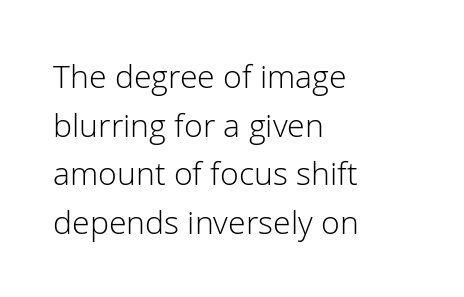
The image shows 32 px light sans-serif type, upright; set left-aligned, normal line spacing (1.52x), normal letter spacing, not underlined; low stroke contrast and a medium x-height.
